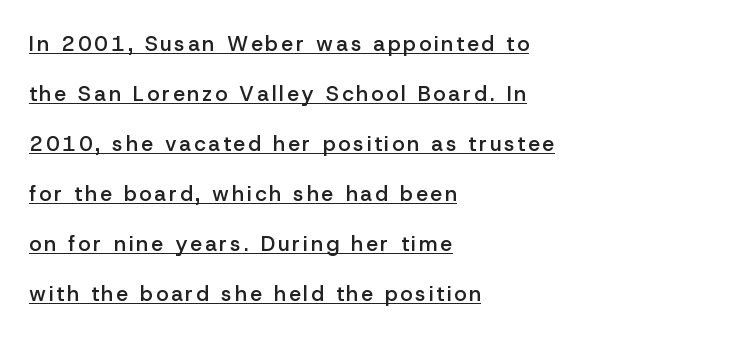
Q: Is the text bold? A: Semi-bold.
Q: Is the text italic (slanted)? A: No, it is upright.
Q: Is the text underlined? A: Yes.
Q: How is the paragraph aligned? A: Left-aligned.
Q: Is the spacing between lines tight, normal or loose? A: Loose.
